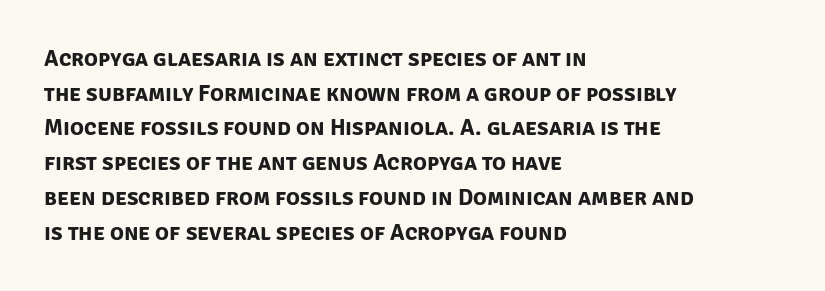
Q: Is the text bold? A: Yes.
Q: Is the text underlined? A: No.
Q: How is the paragraph aligned? A: Left-aligned.
Q: Is the spacing between letters normal or unusually wide? A: Normal.
Q: Is the spacing between lines tight, normal or loose? A: Normal.
